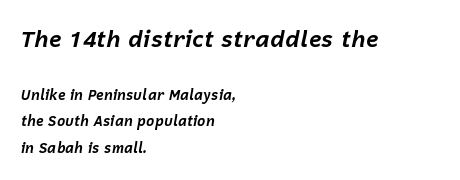
Q: Is the text bold? A: Yes.
Q: Is the text italic (slanted)? A: Yes, it leans right by about 12 degrees.
Q: Is the text underlined? A: No.
Q: How is the paragraph aligned? A: Left-aligned.
Q: Is the spacing between letters normal or unusually wide? A: Normal.
Q: Is the spacing between lines tight, normal or loose? A: Loose.
Q: Which block of text is set in a larger size, the first (top) or the second (bottom)? A: The first (top) one.
